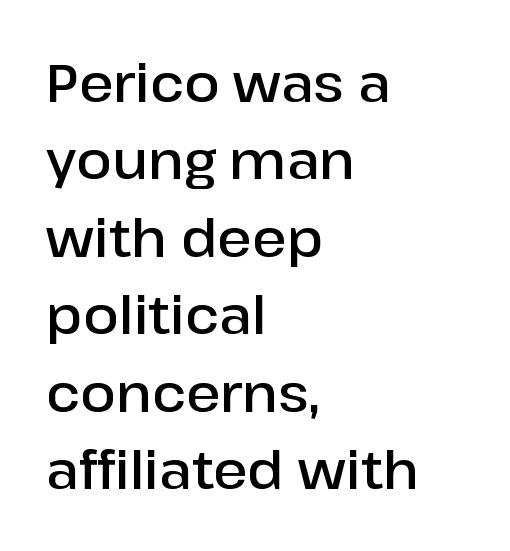
Q: Is the text bold? A: Semi-bold.
Q: Is the text italic (slanted)? A: No, it is upright.
Q: Is the typeface a serif or a sans-serif typeface? A: Sans-serif.
Q: Is the text underlined? A: No.
Q: How is the paragraph aligned? A: Left-aligned.
Q: Is the spacing between letters normal or unusually wide? A: Normal.
Q: Is the spacing between lines tight, normal or loose? A: Normal.
Q: Width (condensed, normal, or wide)? A: Normal.
Q: Stroke contrast? A: Low.
Q: x-height? A: Medium.
Q: Monospaced? A: No.
